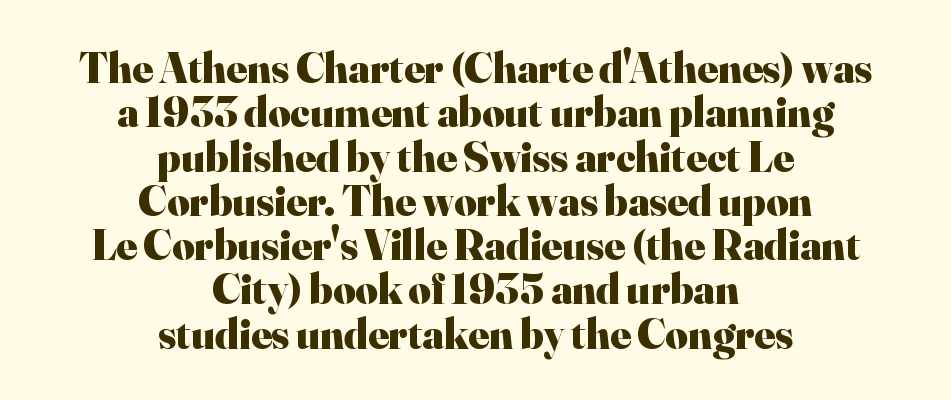
Q: Is the text bold? A: Yes.
Q: Is the text italic (slanted)? A: No, it is upright.
Q: Is the typeface a serif or a sans-serif typeface? A: Serif.
Q: Is the text underlined? A: No.
Q: How is the paragraph aligned? A: Centered.
Q: Is the spacing between letters normal or unusually wide? A: Normal.
Q: Is the spacing between lines tight, normal or loose? A: Tight.
Q: Width (condensed, normal, or wide)? A: Normal.
Q: Stroke contrast? A: High.
Q: x-height? A: Small.
Q: Monospaced? A: No.
